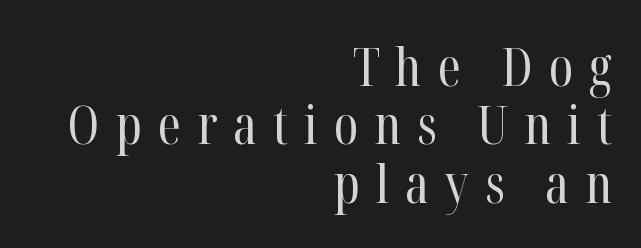
Words appear elongated and porous because spacing is wide. A flush-right, rag-left setting is used for this passage. Font category for this specimen: serif. The cut favours lightness, reaching ordinary text weight at its darkest. Do the letters lean? They stand straight. A typesetter would call this proportional, since set widths differ per character.
